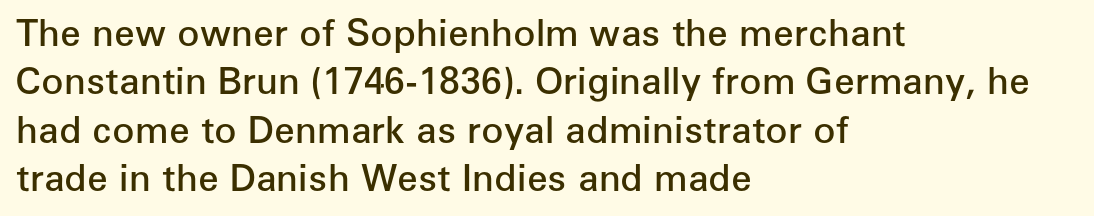
{"serif": "no", "italic": "no", "bold": "semi", "weight": "semibold", "width": "normal", "stroke_contrast": "low", "x_height": "medium", "monospaced": "no", "underline": "no", "align": "left", "line_spacing": "normal", "line_spacing_ratio": 1.31, "letter_spacing": "normal", "letter_spacing_em": 0.0, "glyph_px": 37}
